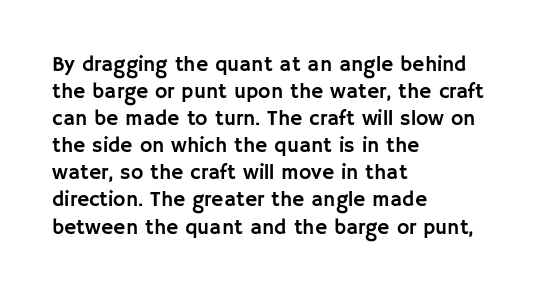
{"italic": "no", "underline": "no", "align": "left", "line_spacing": "normal", "line_spacing_ratio": 1.29, "letter_spacing": "normal", "letter_spacing_em": 0.0, "glyph_px": 21}
